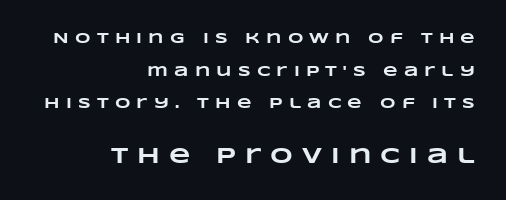
Which margin do the lines hug? The right one — the left edge is uneven. Airy leading. Just letters on the line, the space beneath them empty. The more generous point size was reserved for the lower chunk. What weight is shown? A full bold with thick strokes. Display-style spreading of the glyphs; the letterfit is very open.
